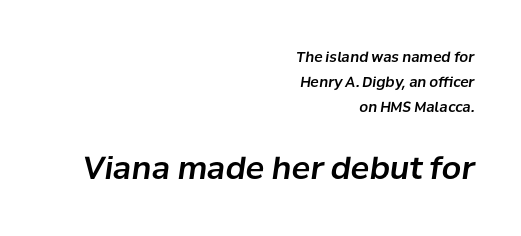
Q: Is the text italic (slanted)? A: Yes, it leans right by about 8 degrees.
Q: Is the text underlined? A: No.
Q: How is the paragraph aligned? A: Right-aligned.
Q: Is the spacing between letters normal or unusually wide? A: Normal.
Q: Which block of text is set in a larger size, the first (top) or the second (bottom)? A: The second (bottom) one.
Q: Width (condensed, normal, or wide)? A: Normal.
Q: Stroke contrast? A: Low.
Q: x-height? A: Medium.
Q: Monospaced? A: No.
